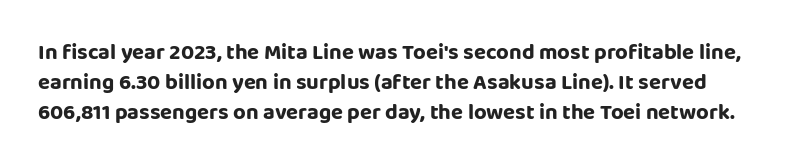
The image shows 22 px text type, upright; set normal line spacing (1.36x), normal letter spacing, not underlined.
